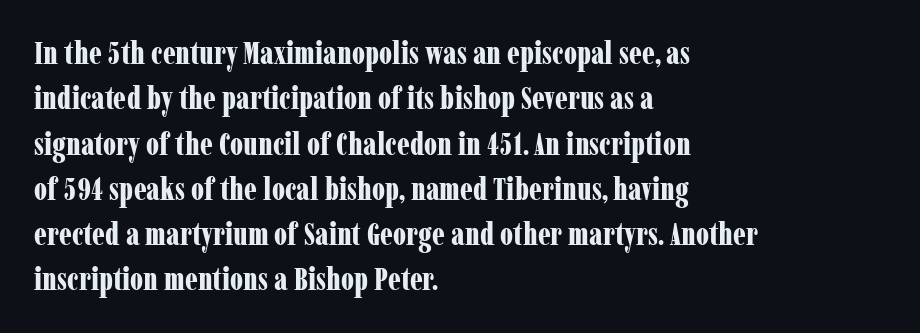
{"serif": "yes", "italic": "no", "bold": "yes", "weight": "bold", "width": "condensed", "stroke_contrast": "low", "x_height": "medium", "monospaced": "no", "underline": "no", "align": "left", "line_spacing": "normal", "line_spacing_ratio": 1.46, "letter_spacing": "normal", "letter_spacing_em": 0.0, "glyph_px": 31}
